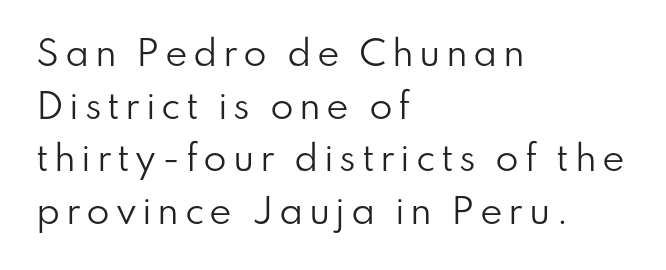
Letters rest on an invisible, unmarked baseline. Whoever set this chose a conventional vertical rhythm. A classic flush-left, rag-right setting is used for this passage. Is the stroke heavy? The answer is a plain regular-or-lighter.
